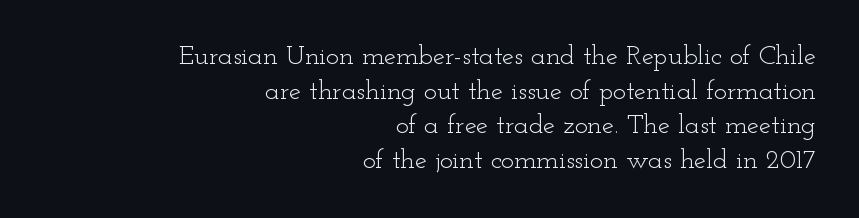
{"italic": "no", "bold": "no", "underline": "no", "align": "right", "line_spacing": "normal", "line_spacing_ratio": 1.28, "letter_spacing": "normal", "letter_spacing_em": 0.0, "glyph_px": 27}
